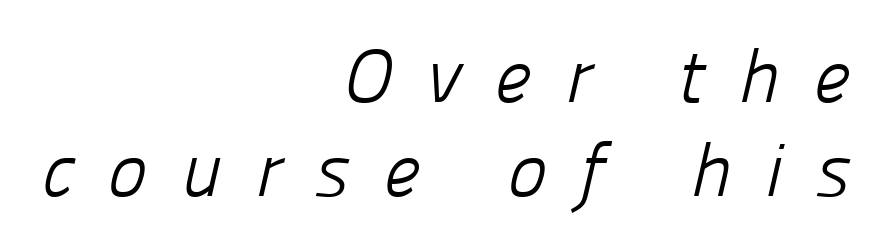
Q: Is the text bold? A: No.
Q: Is the typeface a serif or a sans-serif typeface? A: Sans-serif.
Q: Is the text underlined? A: No.
Q: How is the paragraph aligned? A: Right-aligned.
Q: Is the spacing between letters normal or unusually wide? A: Unusually wide.
Q: Is the spacing between lines tight, normal or loose? A: Normal.
Q: Width (condensed, normal, or wide)? A: Normal.
Q: Stroke contrast? A: Low.
Q: x-height? A: Medium.
Q: Monospaced? A: No.
